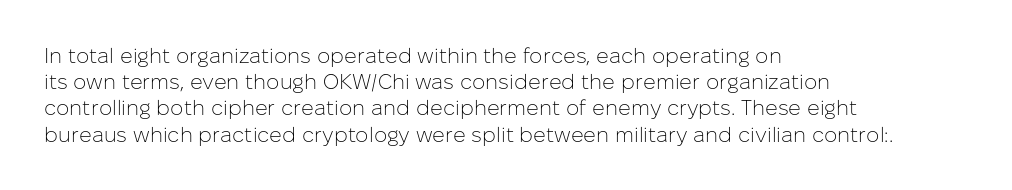
Q: Is the text bold? A: No.
Q: Is the text italic (slanted)? A: No, it is upright.
Q: Is the text underlined? A: No.
Q: How is the paragraph aligned? A: Left-aligned.
Q: Is the spacing between letters normal or unusually wide? A: Normal.
Q: Is the spacing between lines tight, normal or loose? A: Normal.
